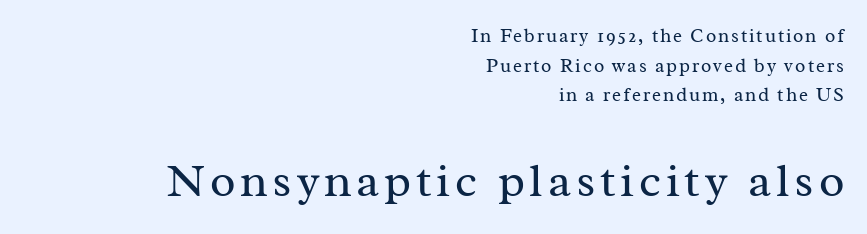
The image shows 47 px regular-weight serif type, upright; set right-aligned, normal line spacing (1.56x), not underlined; the second (bottom) block is 2.47x larger; medium stroke contrast and a medium x-height.
